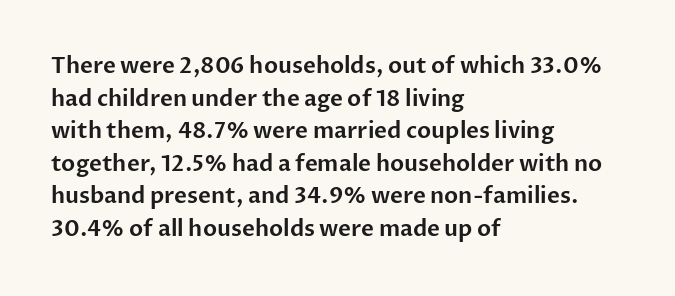
{"italic": "no", "underline": "no", "align": "left", "line_spacing": "normal", "line_spacing_ratio": 1.48, "letter_spacing": "normal", "letter_spacing_em": 0.0, "glyph_px": 22}
